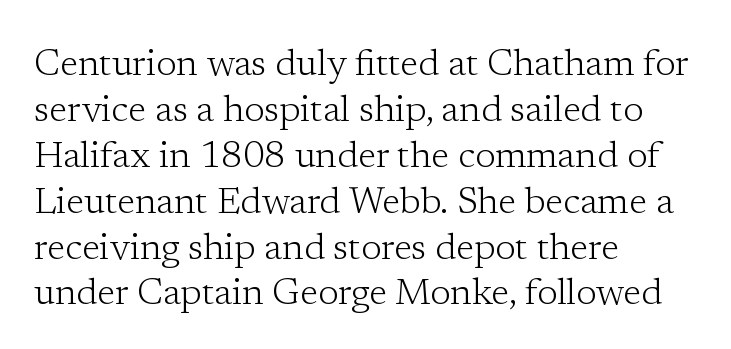
{"serif": "yes", "italic": "no", "bold": "no", "weight": "light", "width": "normal", "stroke_contrast": "low", "x_height": "medium", "monospaced": "no", "underline": "no", "align": "left", "line_spacing_ratio": 1.24, "letter_spacing": "normal", "letter_spacing_em": 0.0, "glyph_px": 37}
